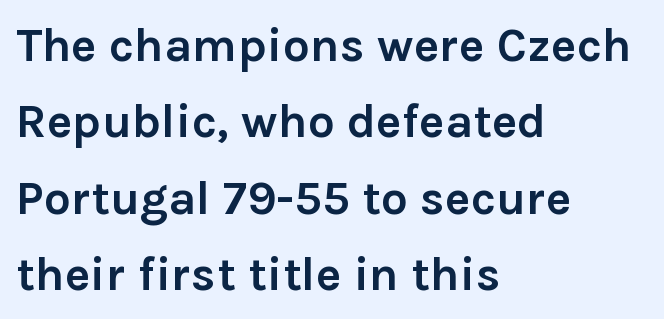
{"serif": "no", "italic": "no", "bold": "yes", "weight": "semibold", "width": "normal", "stroke_contrast": "low", "x_height": "medium", "monospaced": "no", "underline": "no", "align": "left", "line_spacing": "normal", "line_spacing_ratio": 1.59, "letter_spacing": "normal", "letter_spacing_em": 0.0, "glyph_px": 48}
